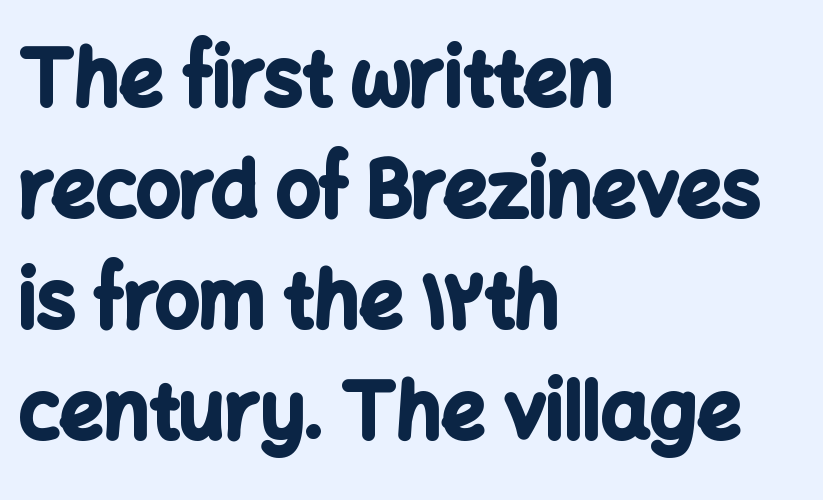
The image shows 77 px bold sans-serif type, upright; set left-aligned, normal line spacing (1.44x), normal letter spacing, not underlined; low stroke contrast and a medium x-height.
